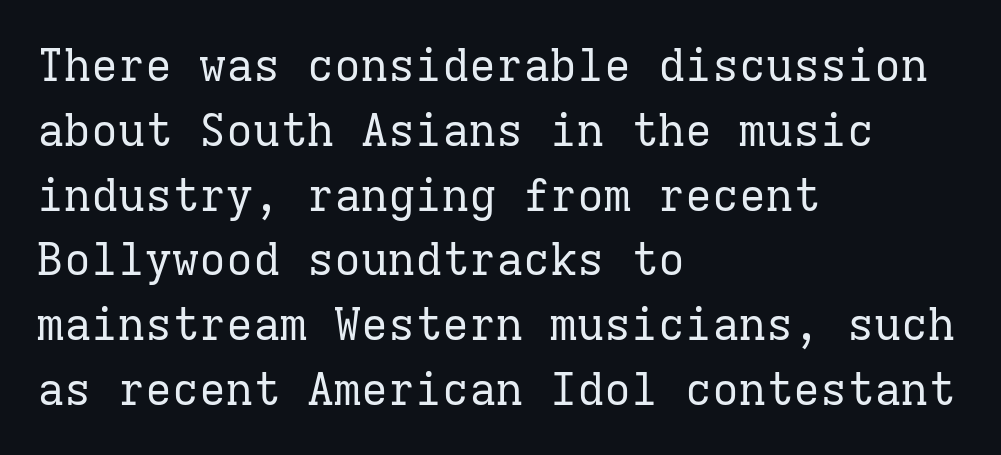
The image shows 45 px regular-weight serif type, upright, monospaced; set left-aligned, normal line spacing (1.44x), normal letter spacing, not underlined; low stroke contrast and a medium x-height.
